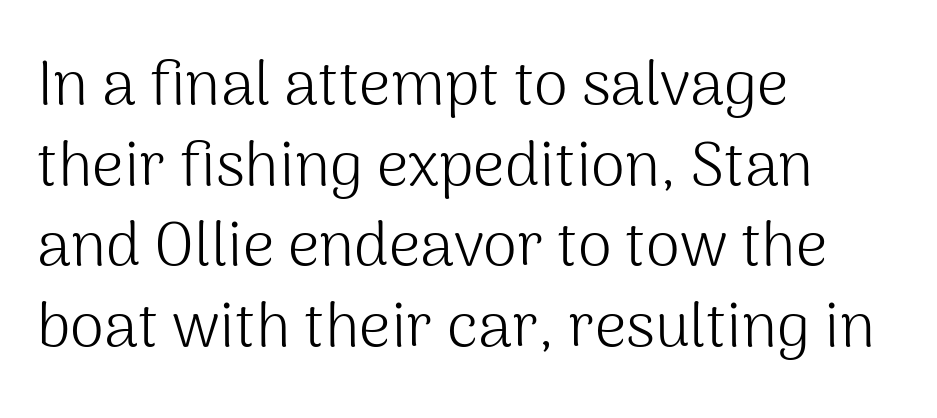
Varying glyph widths throughout — classic text-font behaviour. Each stroke keeps to a modest, everyday thickness or less. The ragged edge is on the right, which tells us the setting is flush left. The characters display no serif detailing; their extremities are plain. Posture: straight, roman, zero tilt. Short note: letters normally spaced.
